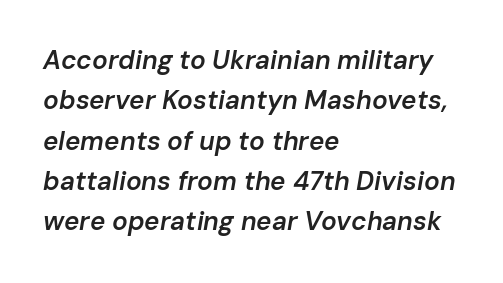
Q: Is the text bold? A: Semi-bold.
Q: Is the text italic (slanted)? A: Yes, it leans right by about 10 degrees.
Q: Is the text underlined? A: No.
Q: How is the paragraph aligned? A: Left-aligned.
Q: Is the spacing between letters normal or unusually wide? A: Normal.
Q: Is the spacing between lines tight, normal or loose? A: Normal.
